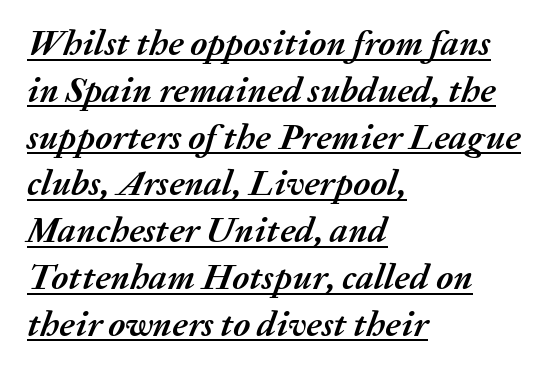
The image shows 36 px semibold type, italic (leaning right); set left-aligned, normal line spacing (1.3x), normal letter spacing, underlined; medium stroke contrast and a medium x-height.
